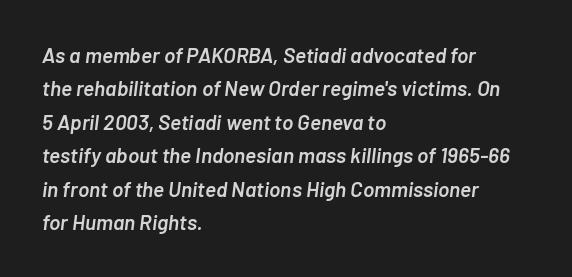
The lettering tilts uniformly, giving the passage an italic look. I'd describe the lettering as semibold — firm but not a full bold. In terms of letterspacing, this is plain default setting. The string is rendered with underlining switched off. Layout note: lines flush left.
